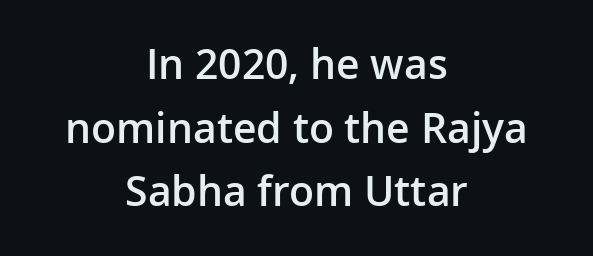
The image shows 41 px semibold sans-serif type, upright; set centered, normal line spacing (1.55x), normal letter spacing, not underlined; low stroke contrast and a medium x-height.
